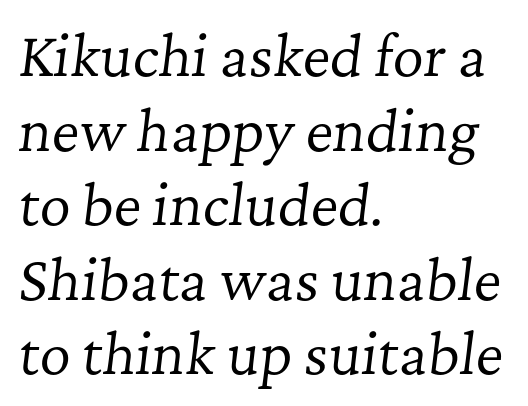
{"serif": "yes", "italic": "yes", "lean": "right", "slant_degrees": 7, "bold": "no", "weight": "regular", "width": "normal", "stroke_contrast": "low", "x_height": "medium", "monospaced": "no", "underline": "no", "align": "left", "line_spacing": "normal", "line_spacing_ratio": 1.38, "letter_spacing": "normal", "letter_spacing_em": 0.0, "glyph_px": 54}
